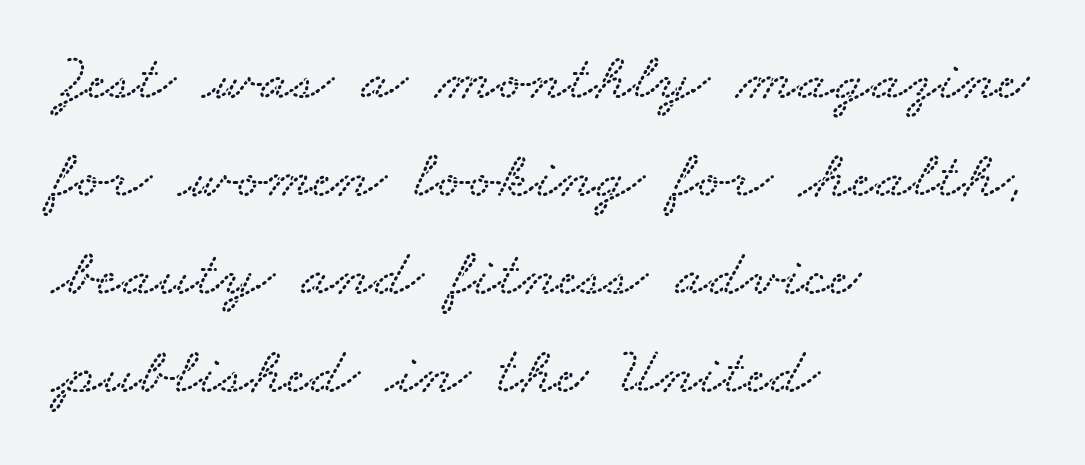
Q: Is the text underlined? A: No.
Q: How is the paragraph aligned? A: Left-aligned.
Q: Is the spacing between letters normal or unusually wide? A: Normal.
Q: Is the spacing between lines tight, normal or loose? A: Normal.
Q: Width (condensed, normal, or wide)? A: Wide.
Q: Stroke contrast? A: Low.
Q: x-height? A: Small.
Q: Monospaced? A: No.
